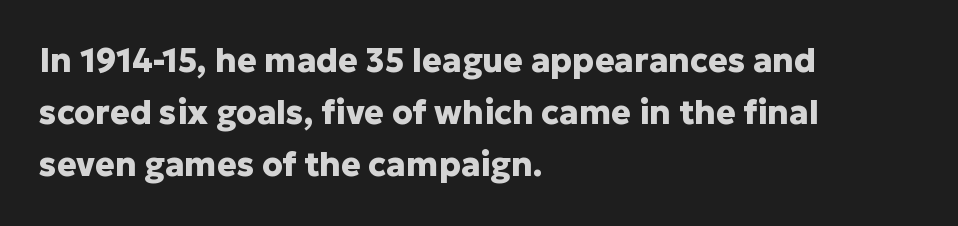
{"serif": "no", "italic": "no", "bold": "yes", "weight": "heavy", "width": "normal", "stroke_contrast": "low", "x_height": "medium", "monospaced": "no", "underline": "no", "align": "left", "line_spacing": "normal", "line_spacing_ratio": 1.58, "letter_spacing": "normal", "letter_spacing_em": 0.0, "glyph_px": 33}
